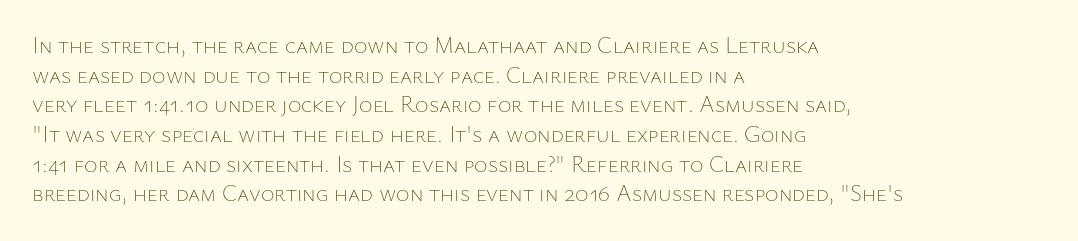
Q: Is the text bold? A: No.
Q: Is the text italic (slanted)? A: No, it is upright.
Q: Is the text underlined? A: No.
Q: How is the paragraph aligned? A: Left-aligned.
Q: Is the spacing between letters normal or unusually wide? A: Normal.
Q: Is the spacing between lines tight, normal or loose? A: Normal.
